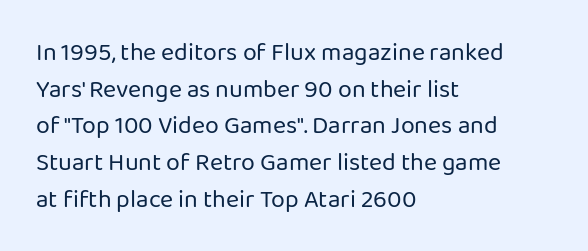
Q: Is the text bold? A: No.
Q: Is the text italic (slanted)? A: No, it is upright.
Q: Is the text underlined? A: No.
Q: How is the paragraph aligned? A: Left-aligned.
Q: Is the spacing between letters normal or unusually wide? A: Normal.
Q: Is the spacing between lines tight, normal or loose? A: Normal.
